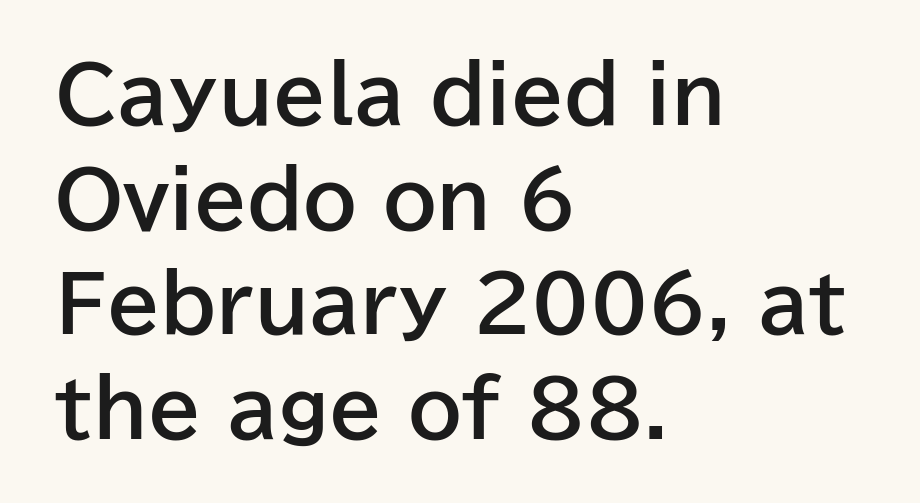
Q: Is the text bold? A: Yes.
Q: Is the text italic (slanted)? A: No, it is upright.
Q: Is the typeface a serif or a sans-serif typeface? A: Sans-serif.
Q: Is the text underlined? A: No.
Q: How is the paragraph aligned? A: Left-aligned.
Q: Is the spacing between letters normal or unusually wide? A: Normal.
Q: Is the spacing between lines tight, normal or loose? A: Normal.
Q: Width (condensed, normal, or wide)? A: Normal.
Q: Stroke contrast? A: Low.
Q: x-height? A: Medium.
Q: Monospaced? A: No.
